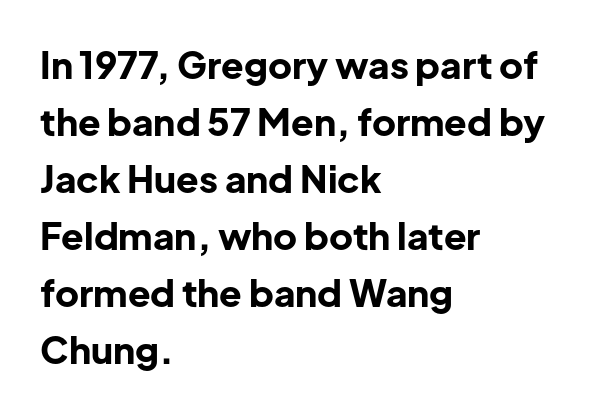
Nothing sits at the stroke ends, so this counts as sans-serif. This rendering leaves character spacing at its baseline value. The compositor pushed each line to the left boundary. These lines are rendered in a variable-pitch font. Students, this is bold: see how much ink each stroke carries.
